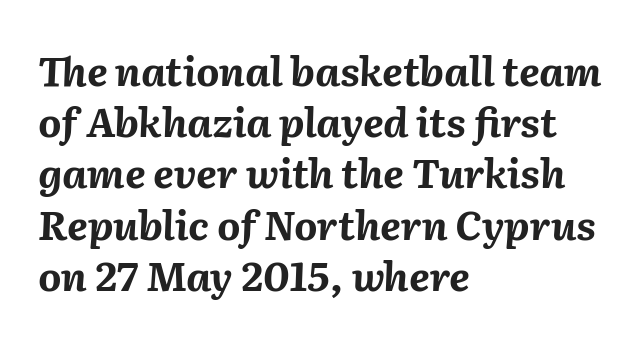
{"italic": "yes", "lean": "right", "slant_degrees": 2, "bold": "yes", "weight": "bold", "width": "normal", "stroke_contrast": "medium", "x_height": "medium", "monospaced": "no", "underline": "no", "align": "left", "line_spacing": "normal", "line_spacing_ratio": 1.28, "letter_spacing": "normal", "letter_spacing_em": 0.0, "glyph_px": 40}
